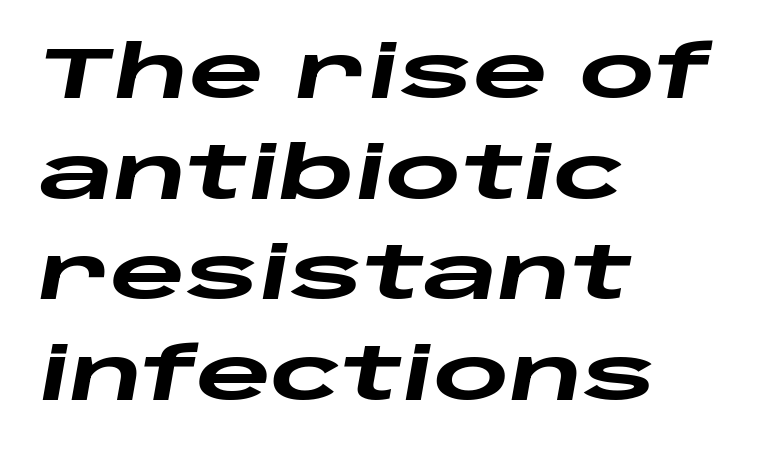
Q: Is the text bold? A: Yes.
Q: Is the text italic (slanted)? A: Yes, it leans right by about 10 degrees.
Q: Is the text underlined? A: No.
Q: How is the paragraph aligned? A: Left-aligned.
Q: Is the spacing between letters normal or unusually wide? A: Normal.
Q: Is the spacing between lines tight, normal or loose? A: Normal.
Q: Width (condensed, normal, or wide)? A: Wide.
Q: Stroke contrast? A: Low.
Q: x-height? A: Large.
Q: Monospaced? A: No.
